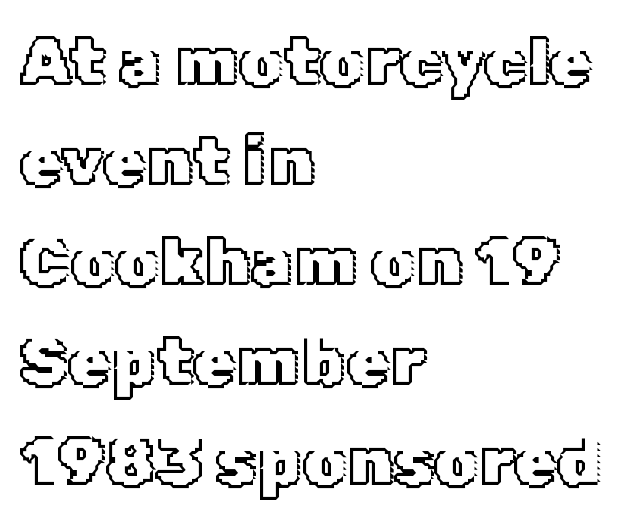
Q: Is the text italic (slanted)? A: No, it is upright.
Q: Is the text underlined? A: No.
Q: How is the paragraph aligned? A: Left-aligned.
Q: Is the spacing between letters normal or unusually wide? A: Normal.
Q: Is the spacing between lines tight, normal or loose? A: Normal.
Q: Width (condensed, normal, or wide)? A: Normal.
Q: x-height? A: Medium.
Q: Monospaced? A: No.
